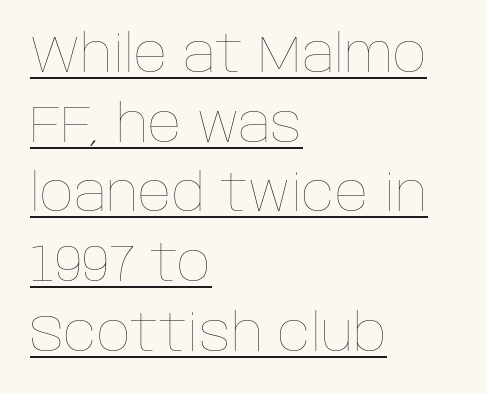
Q: Is the text bold? A: No.
Q: Is the text italic (slanted)? A: No, it is upright.
Q: Is the text underlined? A: Yes.
Q: How is the paragraph aligned? A: Left-aligned.
Q: Is the spacing between letters normal or unusually wide? A: Normal.
Q: Is the spacing between lines tight, normal or loose? A: Normal.
Q: Width (condensed, normal, or wide)? A: Normal.
Q: Stroke contrast? A: Low.
Q: x-height? A: Large.
Q: Monospaced? A: No.
